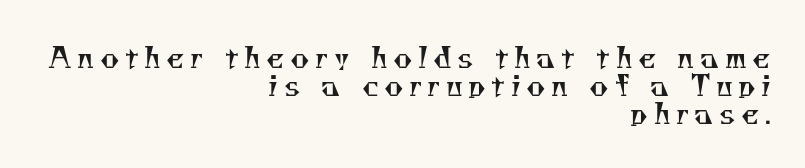
{"serif": "yes", "bold": "no", "weight": "regular", "width": "normal", "stroke_contrast": "medium", "x_height": "small", "monospaced": "no", "underline": "no", "align": "right", "line_spacing": "tight", "line_spacing_ratio": 0.97, "glyph_px": 29}
